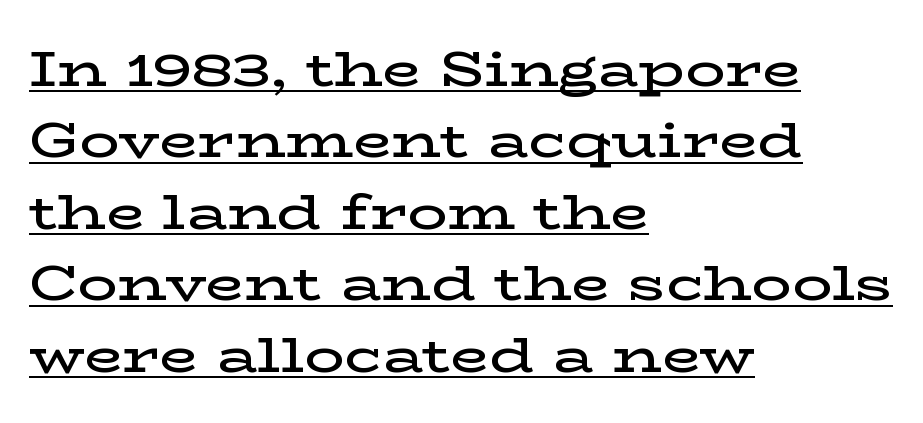
The image shows 50 px semibold, wide serif type, upright; set left-aligned, normal line spacing (1.43x), normal letter spacing, underlined; low stroke contrast and a medium x-height.
